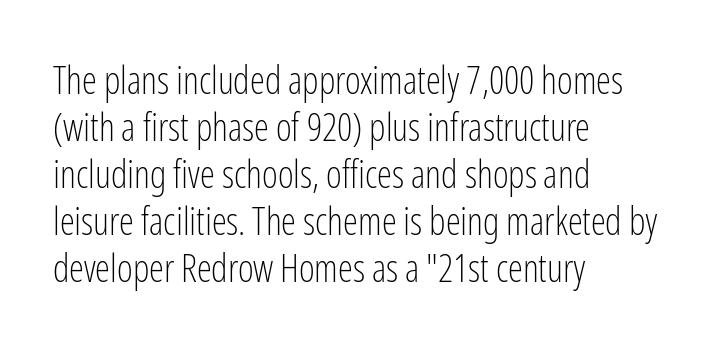
This rendering leaves character spacing at its baseline value. The font sits on the lighter half of the weight spectrum, regular included. A typesetter would label this face a sans. Spacing verdict: proportional, widths tailored to each character.
